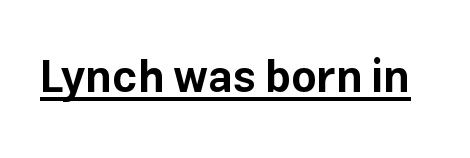
Q: Is the text bold? A: Yes.
Q: Is the text italic (slanted)? A: No, it is upright.
Q: Is the typeface a serif or a sans-serif typeface? A: Sans-serif.
Q: Is the text underlined? A: Yes.
Q: Is the spacing between letters normal or unusually wide? A: Normal.
Q: Width (condensed, normal, or wide)? A: Normal.
Q: Stroke contrast? A: Low.
Q: x-height? A: Medium.
Q: Monospaced? A: No.
